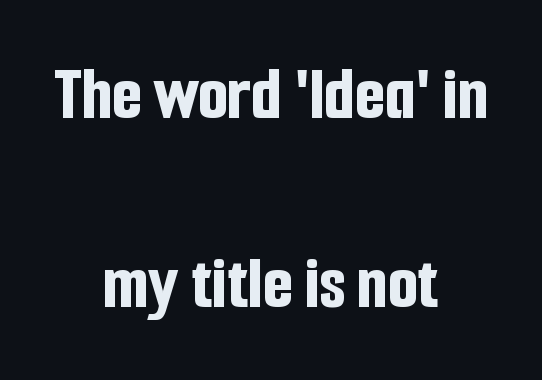
The image shows 77 px bold, condensed sans-serif type, upright; set centered, loose line spacing (2.46x), normal letter spacing, not underlined; low stroke contrast and a medium x-height.
